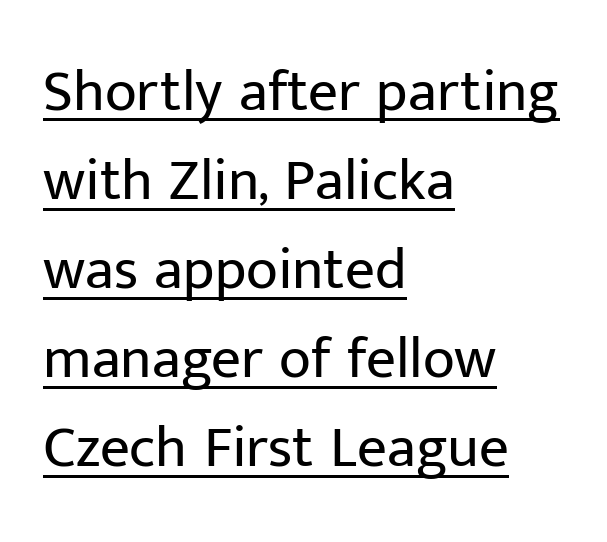
Q: Is the text bold? A: No.
Q: Is the text italic (slanted)? A: No, it is upright.
Q: Is the typeface a serif or a sans-serif typeface? A: Sans-serif.
Q: Is the text underlined? A: Yes.
Q: How is the paragraph aligned? A: Left-aligned.
Q: Is the spacing between letters normal or unusually wide? A: Normal.
Q: Is the spacing between lines tight, normal or loose? A: Normal.
Q: Width (condensed, normal, or wide)? A: Normal.
Q: Stroke contrast? A: Low.
Q: x-height? A: Medium.
Q: Monospaced? A: No.
